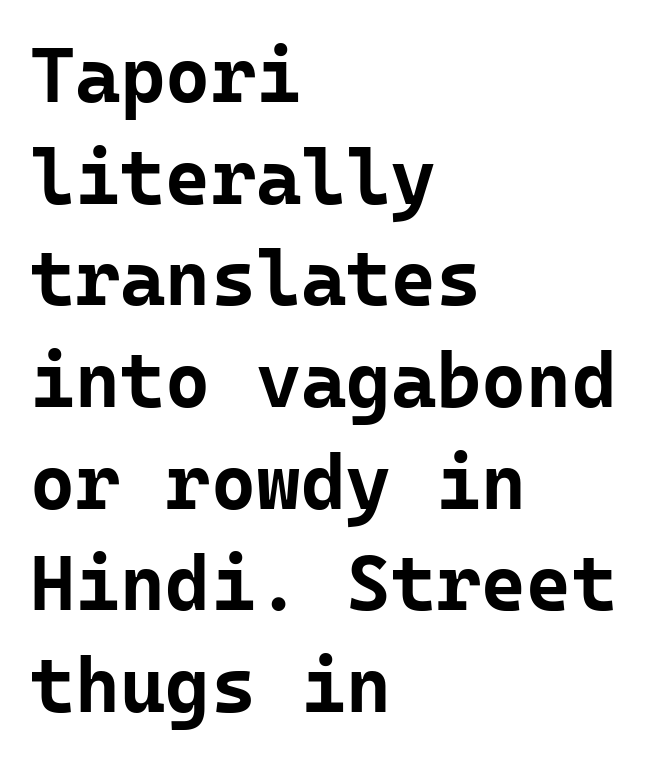
Q: Is the text bold? A: Yes.
Q: Is the text italic (slanted)? A: No, it is upright.
Q: Is the typeface a serif or a sans-serif typeface? A: Sans-serif.
Q: Is the text underlined? A: No.
Q: How is the paragraph aligned? A: Left-aligned.
Q: Is the spacing between letters normal or unusually wide? A: Normal.
Q: Is the spacing between lines tight, normal or loose? A: Normal.
Q: Width (condensed, normal, or wide)? A: Normal.
Q: Stroke contrast? A: Low.
Q: x-height? A: Medium.
Q: Monospaced? A: Yes.
